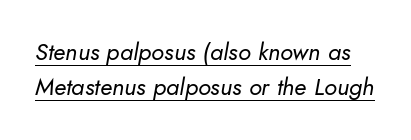
{"italic": "yes", "lean": "right", "slant_degrees": 10, "bold": "no", "underline": "yes", "line_spacing": "normal", "line_spacing_ratio": 1.46, "letter_spacing": "normal", "letter_spacing_em": 0.0, "glyph_px": 24}
